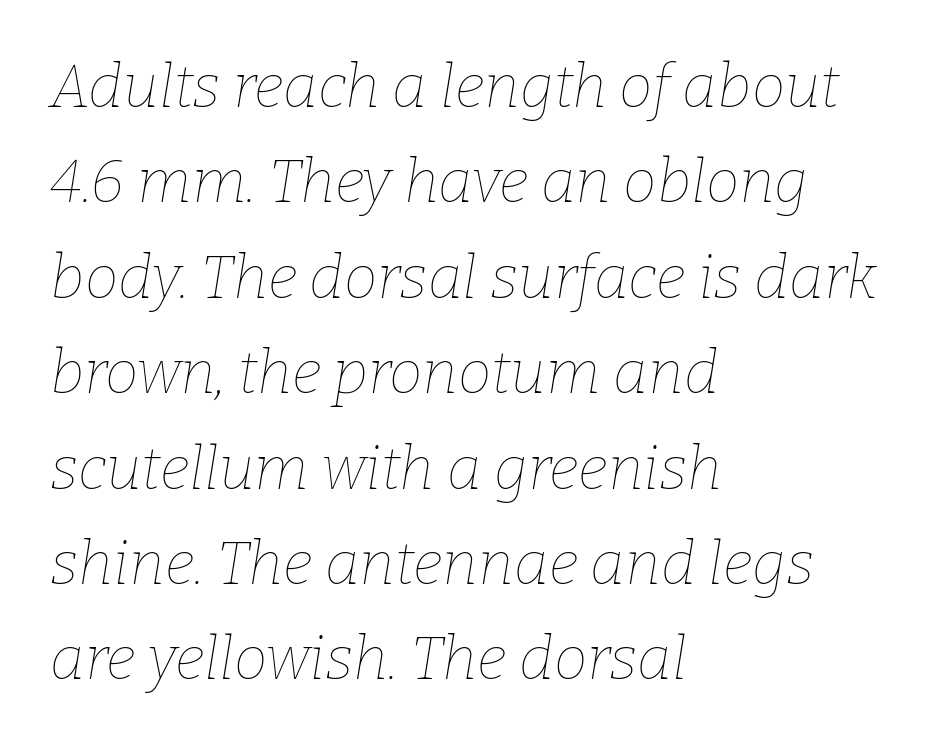
{"italic": "yes", "lean": "right", "slant_degrees": 9, "bold": "no", "weight": "thin", "width": "normal", "stroke_contrast": "low", "x_height": "medium", "monospaced": "no", "underline": "no", "align": "left", "line_spacing": "normal", "line_spacing_ratio": 1.59, "letter_spacing": "normal", "letter_spacing_em": 0.0, "glyph_px": 60}
